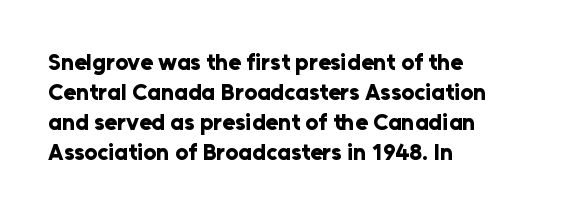
Designer's note — italics off, roman on. Clear beneath every line of the passage. Set as a true bold cut, around the 700 mark. How would I describe the line gaps? Plain and ordinary.
